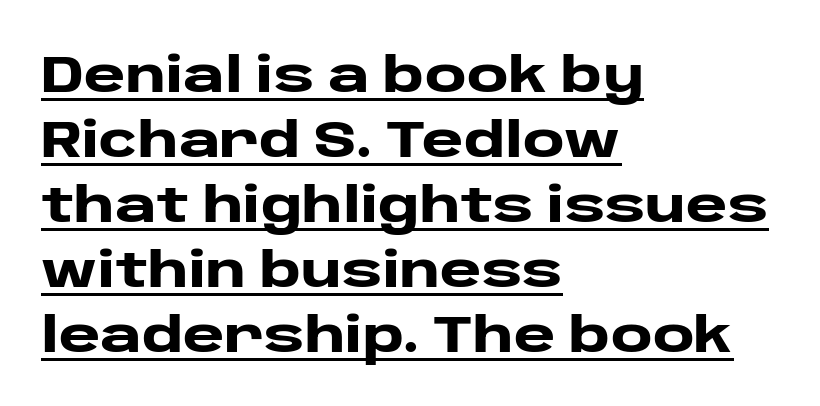
Spacing between characters is what you'd get straight out of the box. Rendered with straight, roman letterforms. This rendering features underlined lettering. Spacing verdict: proportional, widths tailored to each character. One glance says typical: line gaps are just what's usual. The letters carry no serifs — their stems end cleanly without finishing strokes.
